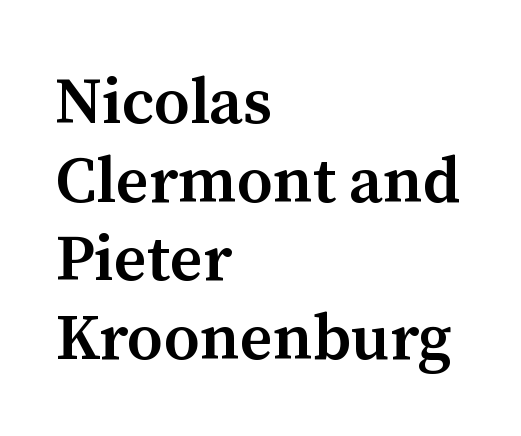
{"serif": "yes", "italic": "no", "bold": "semi", "weight": "semibold", "width": "normal", "stroke_contrast": "medium", "x_height": "medium", "monospaced": "no", "underline": "no", "align": "left", "line_spacing_ratio": 1.21, "letter_spacing": "normal", "letter_spacing_em": 0.0, "glyph_px": 65}
